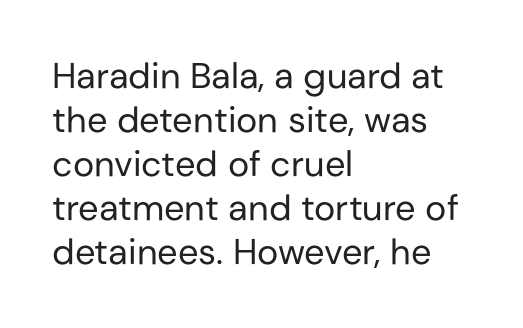
Q: Is the text bold? A: No.
Q: Is the text italic (slanted)? A: No, it is upright.
Q: Is the typeface a serif or a sans-serif typeface? A: Sans-serif.
Q: Is the text underlined? A: No.
Q: How is the paragraph aligned? A: Left-aligned.
Q: Is the spacing between letters normal or unusually wide? A: Normal.
Q: Width (condensed, normal, or wide)? A: Normal.
Q: Stroke contrast? A: Low.
Q: x-height? A: Medium.
Q: Monospaced? A: No.
